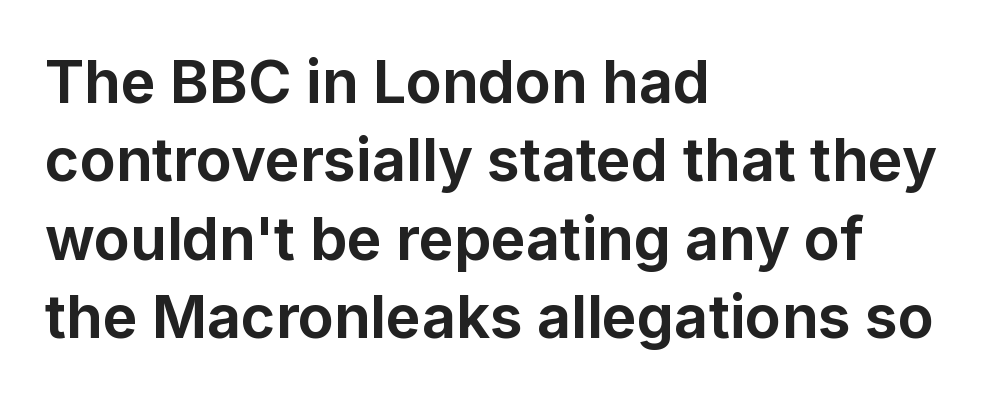
The image shows 59 px bold sans-serif type, upright; set left-aligned, normal line spacing (1.33x), normal letter spacing, not underlined; low stroke contrast and a medium x-height.
